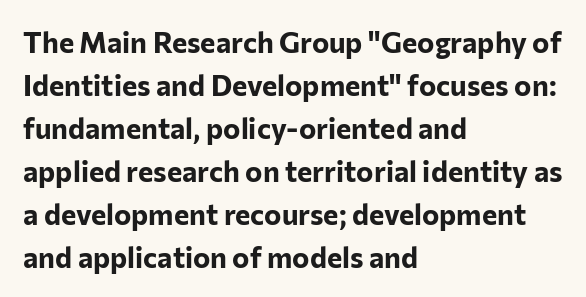
A sans-serif font was chosen for this passage. The tracking reads as untouched default to a designer's eye. A normal amount of white space separates one row of letters from the next. Heavy, bold letterforms. A typesetter would call this proportional, since set widths differ per character. Does the lettering tilt? It doesn't — this is upright.
